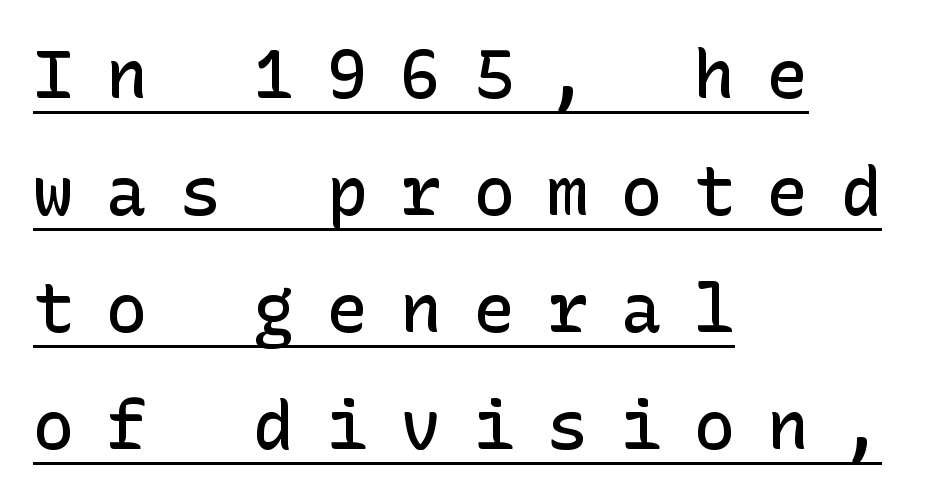
Each line of the rendering has a horizontal stroke beneath the glyphs. Tall strokes in this sample are plumb rather than angled. Short and long lines alike share a common starting point at left. The rendering inserts visible extra space after every character. These words are printed semibold, heavier than regular yet not bold. A sans-serif font was chosen for this passage.
